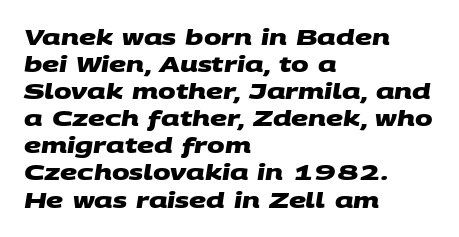
The space between consecutive lines is moderate. Left-aligned paragraph, ragged on the right. Just letters on the line, the space beneath them empty. Heft: maximum for text — a bold. Short note: letters normally spaced.
